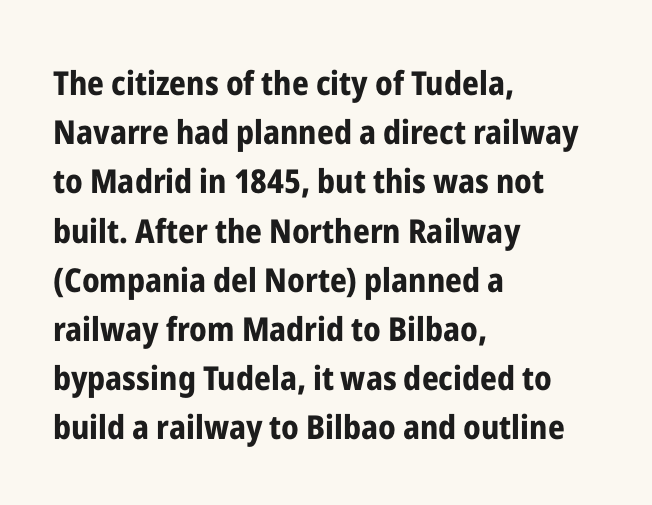
The image shows 33 px bold, condensed sans-serif type, upright; set left-aligned, normal line spacing (1.49x), normal letter spacing, not underlined; low stroke contrast and a medium x-height.
